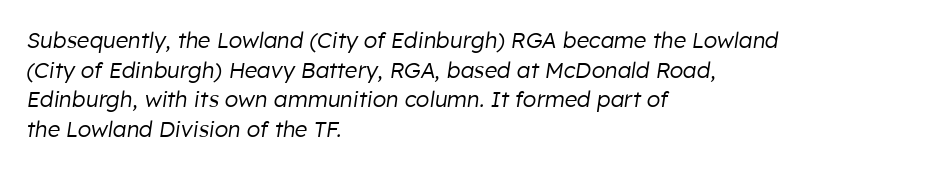
The image shows 22 px text type, italic (leaning right); set left-aligned, normal line spacing (1.35x), normal letter spacing, not underlined.
